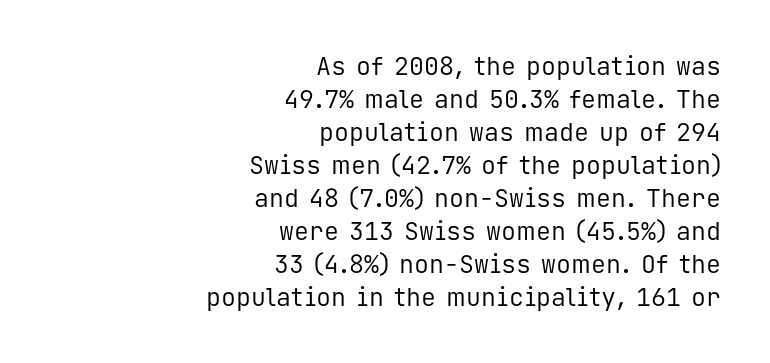
{"italic": "no", "bold": "no", "underline": "no", "align": "right", "line_spacing": "normal", "line_spacing_ratio": 1.32, "letter_spacing": "normal", "letter_spacing_em": 0.0, "glyph_px": 25}
